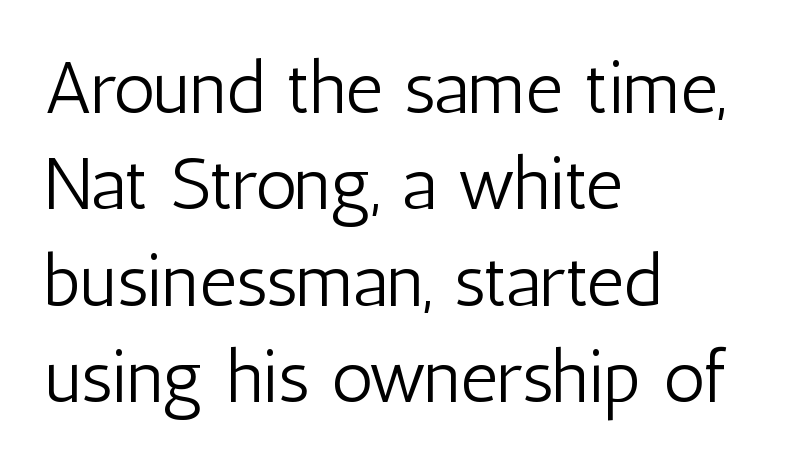
If you drew a ruler down the left edge, every line would touch it. I'd call this a sans setting — the letters go barefoot. Summary of vertical rhythm: regular, with standard interline spacing. Varying glyph widths throughout — classic text-font behaviour.
